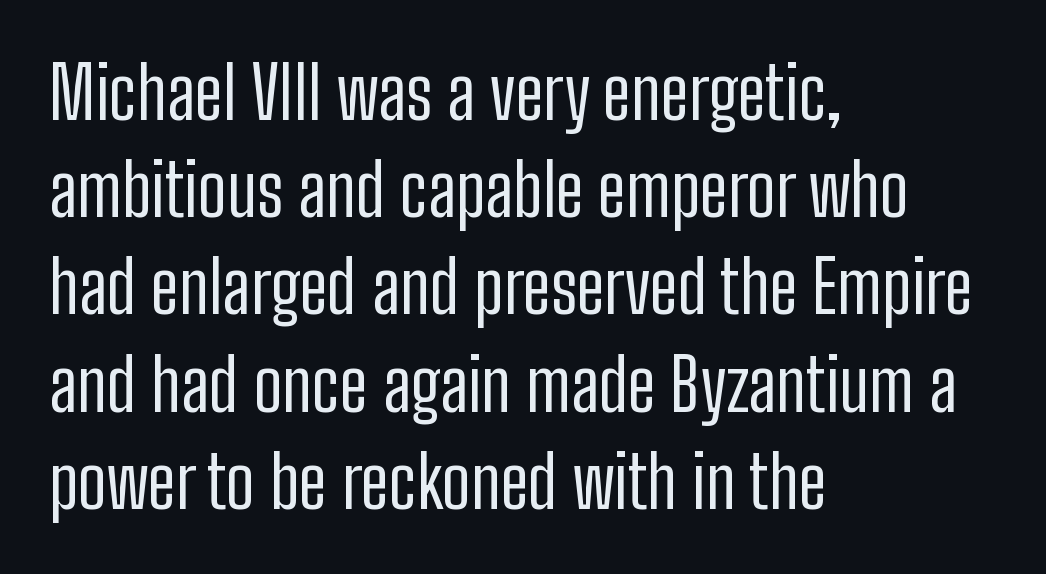
{"serif": "no", "italic": "no", "bold": "no", "weight": "regular", "width": "condensed", "stroke_contrast": "low", "x_height": "medium", "monospaced": "no", "underline": "no", "align": "left", "line_spacing": "normal", "line_spacing_ratio": 1.35, "letter_spacing": "normal", "letter_spacing_em": 0.0, "glyph_px": 72}
